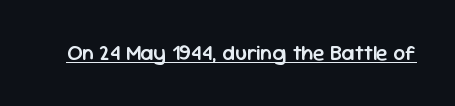
{"italic": "no", "bold": "semi", "underline": "yes", "letter_spacing": "normal", "letter_spacing_em": 0.0, "glyph_px": 21}
